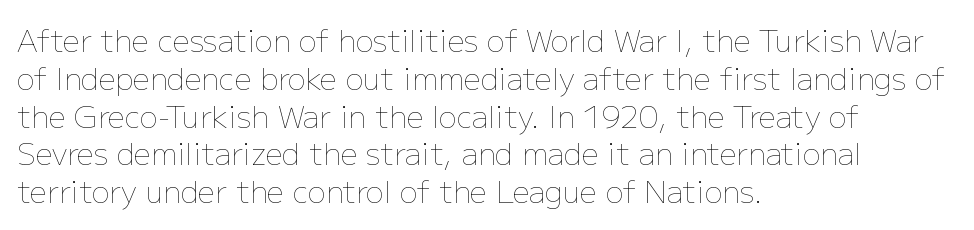
The image shows 30 px thin type, upright; set left-aligned, normal line spacing (1.26x), normal letter spacing, not underlined; low stroke contrast and a medium x-height.
